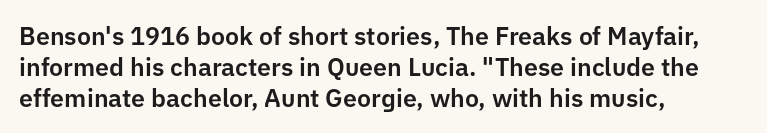
Q: Is the text italic (slanted)? A: No, it is upright.
Q: Is the text underlined? A: No.
Q: How is the paragraph aligned? A: Left-aligned.
Q: Is the spacing between letters normal or unusually wide? A: Normal.
